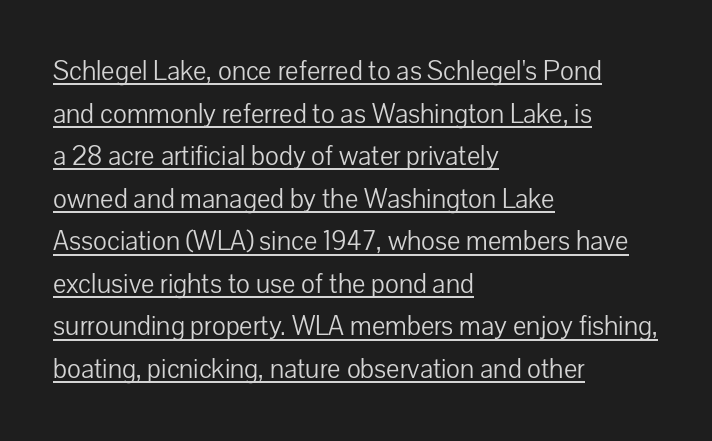
The image shows 28 px light sans-serif type, upright; set left-aligned, normal line spacing (1.52x), normal letter spacing, underlined; low stroke contrast and a medium x-height.
